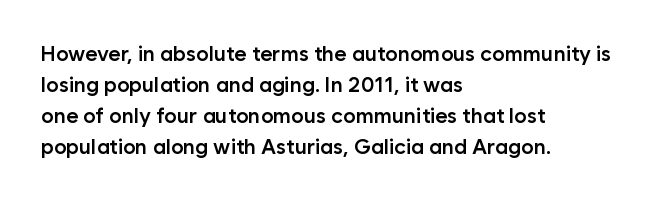
Q: Is the text bold? A: Semi-bold.
Q: Is the text italic (slanted)? A: No, it is upright.
Q: Is the text underlined? A: No.
Q: How is the paragraph aligned? A: Left-aligned.
Q: Is the spacing between letters normal or unusually wide? A: Normal.
Q: Is the spacing between lines tight, normal or loose? A: Normal.
